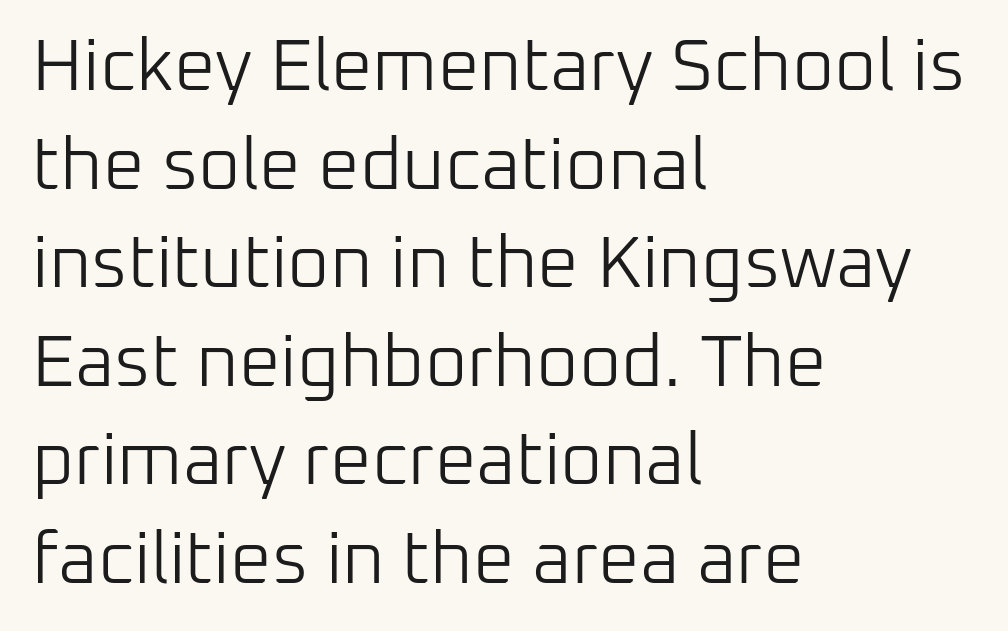
{"serif": "no", "italic": "no", "bold": "no", "weight": "light", "width": "normal", "stroke_contrast": "low", "x_height": "medium", "monospaced": "no", "underline": "no", "align": "left", "line_spacing": "normal", "line_spacing_ratio": 1.35, "letter_spacing": "normal", "letter_spacing_em": 0.0, "glyph_px": 73}
